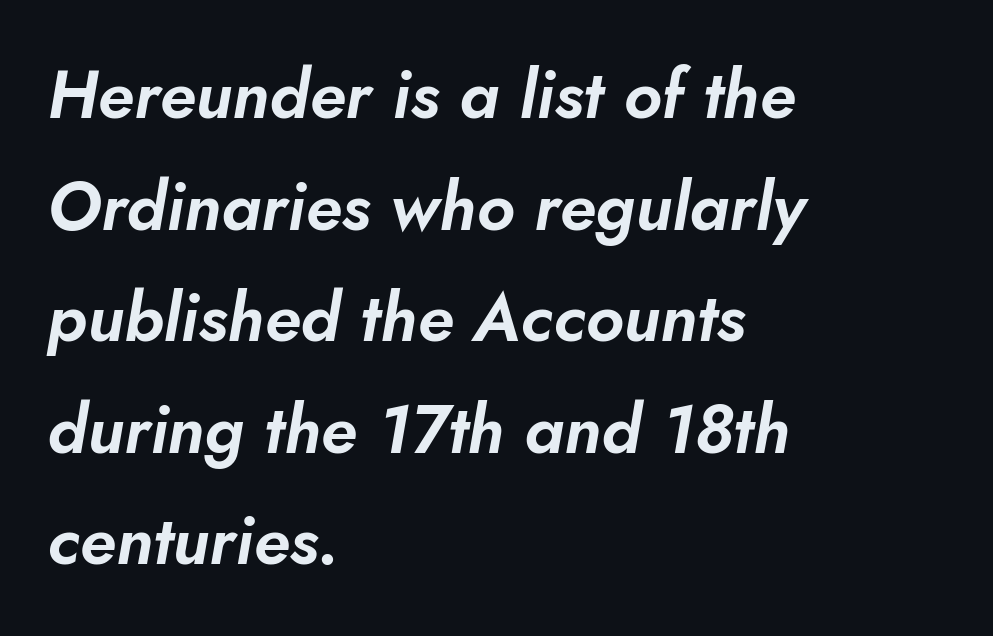
The image shows 68 px text type, italic (leaning right); set left-aligned, normal line spacing (1.64x), normal letter spacing, not underlined; low stroke contrast and a small x-height.
